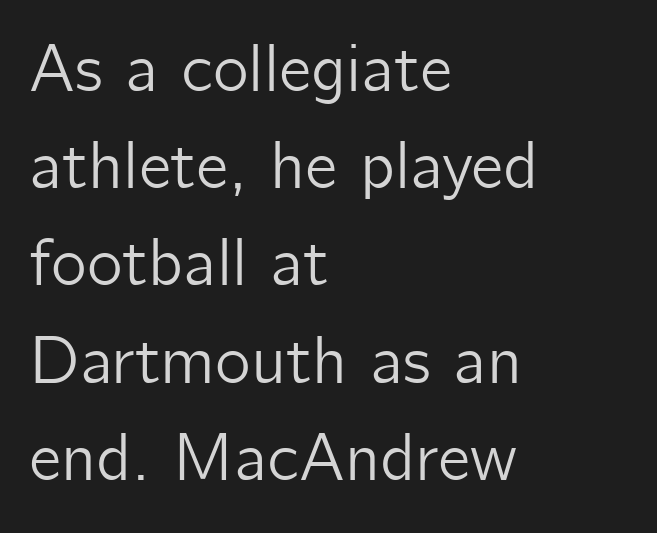
Lines of text with bare space underneath. Nope, not italic — everything's standing straight. Spacing verdict: proportional, widths tailored to each character. The passage shown has conventional tracking throughout.
